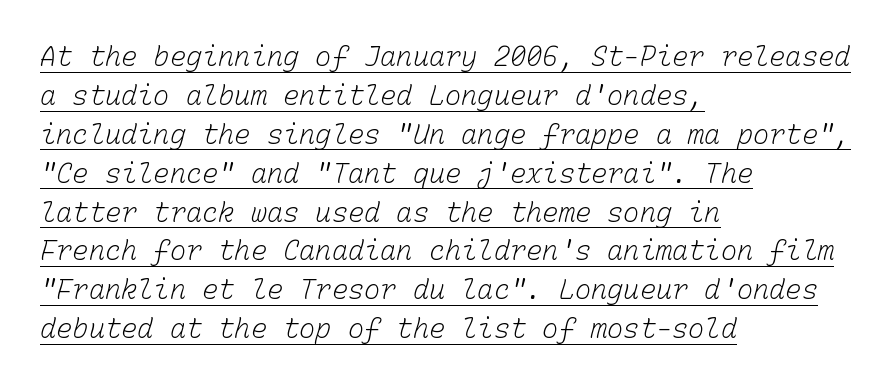
{"bold": "no", "underline": "yes", "align": "left", "line_spacing": "normal", "line_spacing_ratio": 1.44, "letter_spacing": "normal", "letter_spacing_em": 0.0, "glyph_px": 27}
